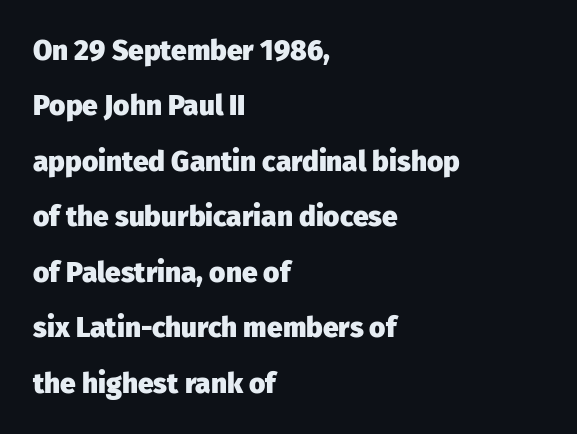
Where is the straight margin? On the left. As a designer I'd log this as weight 700, bold. Summary of vertical rhythm: relaxed, with wide interline spacing. Vertical strokes here are truly vertical. The letters carry no serifs — their stems end cleanly without finishing strokes.
